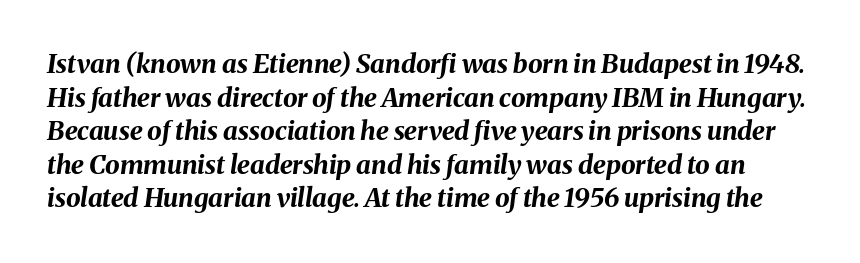
A normal amount of white space separates one row of letters from the next. Does the weight exceed regular? Yes, all the way to bold. In terms of posture, this sample is oblique. A clean baseline with only descenders dipping below it. Does extra space separate the letters? No, they use regular spacing.
